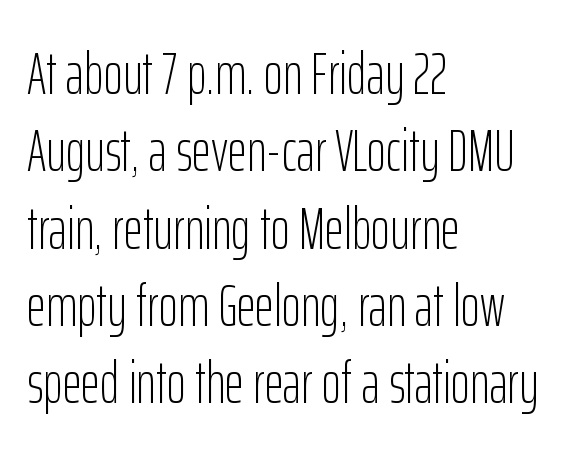
The image shows 59 px light, condensed sans-serif type, upright; set left-aligned, normal line spacing (1.31x), normal letter spacing, not underlined; low stroke contrast and a medium x-height.
